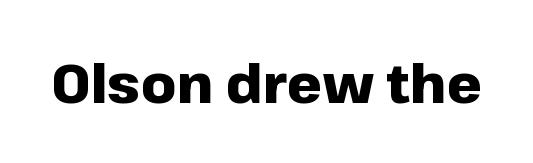
The image shows 55 px heavy sans-serif type, upright; set normal letter spacing, not underlined; low stroke contrast and a medium x-height.
